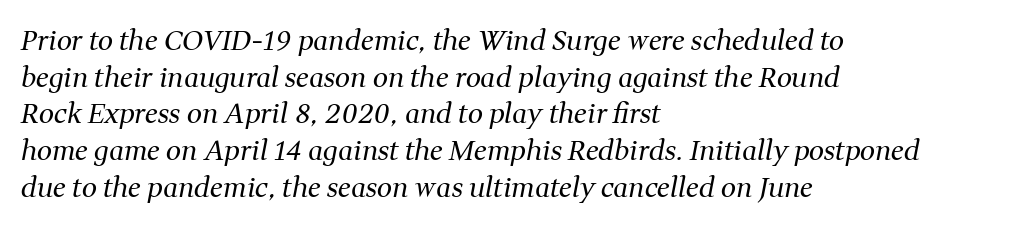
The image shows 27 px text type, italic (leaning right); set left-aligned, normal line spacing (1.36x), normal letter spacing, not underlined.
